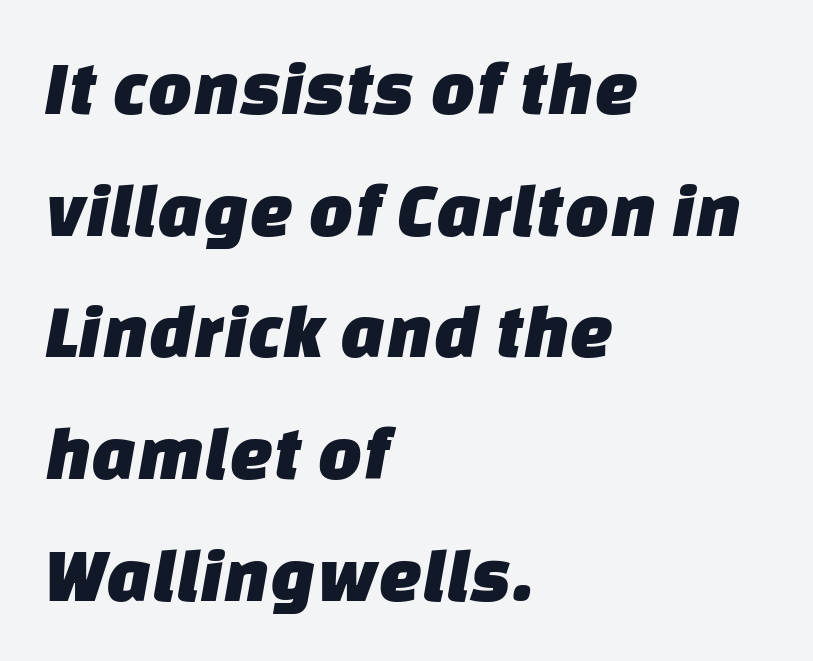
{"serif": "no", "width": "normal", "stroke_contrast": "low", "x_height": "large", "monospaced": "no", "underline": "no", "align": "left", "line_spacing": "normal", "line_spacing_ratio": 1.56, "letter_spacing": "normal", "letter_spacing_em": 0.0, "glyph_px": 78}
